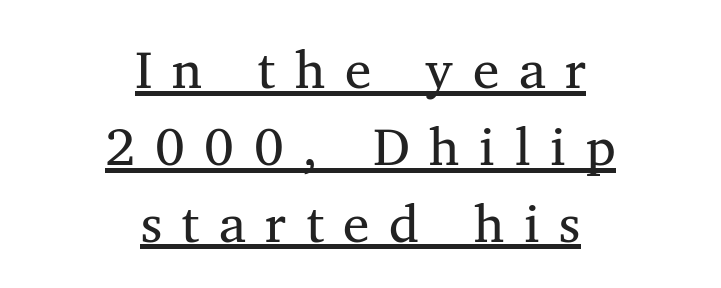
Q: Is the text bold? A: No.
Q: Is the text italic (slanted)? A: No, it is upright.
Q: Is the typeface a serif or a sans-serif typeface? A: Serif.
Q: Is the text underlined? A: Yes.
Q: How is the paragraph aligned? A: Centered.
Q: Is the spacing between letters normal or unusually wide? A: Unusually wide.
Q: Is the spacing between lines tight, normal or loose? A: Normal.
Q: Width (condensed, normal, or wide)? A: Normal.
Q: Stroke contrast? A: Medium.
Q: x-height? A: Medium.
Q: Monospaced? A: No.
